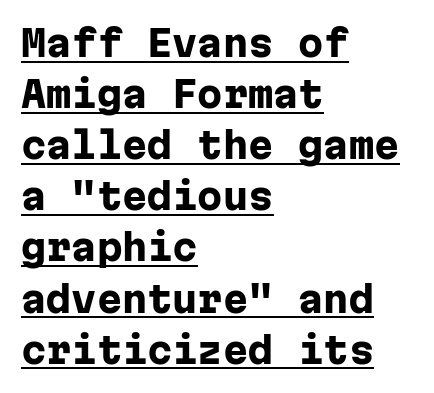
Nothing sits at the stroke ends, so this counts as sans-serif. Caption: multi-line text, flush left, ragged right. The glyphs are accompanied by a horizontal stroke just below them. The lines sit at an ordinary, default distance from one another. The lettering holds an erect, upright posture throughout. Each glyph is drawn with heavy, bold strokes.
